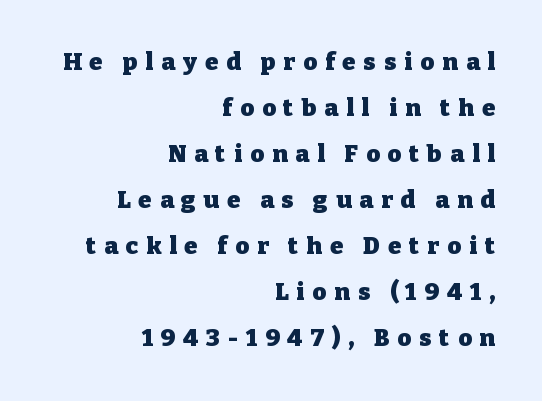
{"italic": "no", "bold": "yes", "underline": "no", "align": "right", "line_spacing": "loose", "line_spacing_ratio": 1.92, "letter_spacing": "wide", "letter_spacing_em": 0.33, "glyph_px": 24}
